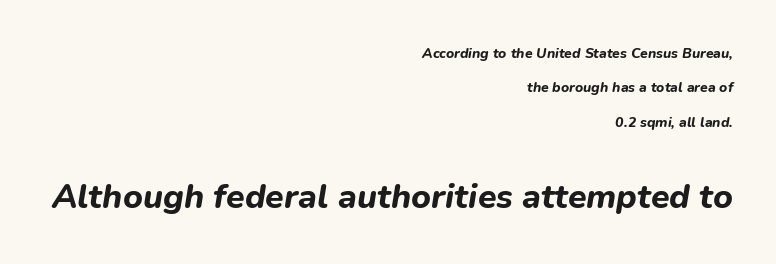
What stands out about the letter spacing? Nothing — it is the standard amount. A flush-right, rag-left setting is used for this passage. Small over large — that's the arrangement of the two blocks here. Loosely led — the rows are spread out.
